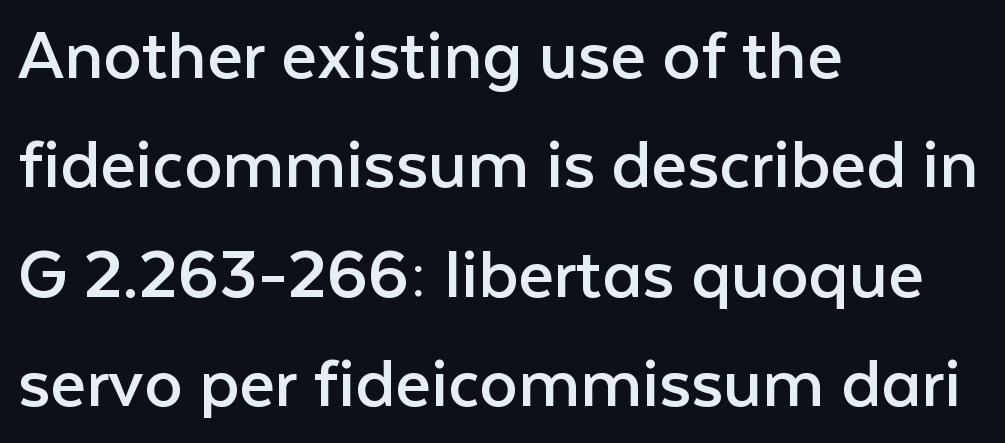
The image shows 77 px regular-weight sans-serif type, upright; set left-aligned, normal line spacing (1.42x), normal letter spacing, not underlined; low stroke contrast and a medium x-height.
